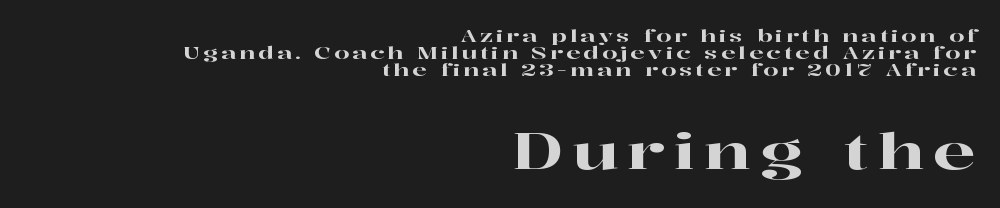
Q: Is the text italic (slanted)? A: No, it is upright.
Q: Is the typeface a serif or a sans-serif typeface? A: Serif.
Q: Is the text underlined? A: No.
Q: How is the paragraph aligned? A: Right-aligned.
Q: Is the spacing between lines tight, normal or loose? A: Tight.
Q: Which block of text is set in a larger size, the first (top) or the second (bottom)? A: The second (bottom) one.
Q: Width (condensed, normal, or wide)? A: Wide.
Q: Stroke contrast? A: High.
Q: x-height? A: Medium.
Q: Monospaced? A: No.
